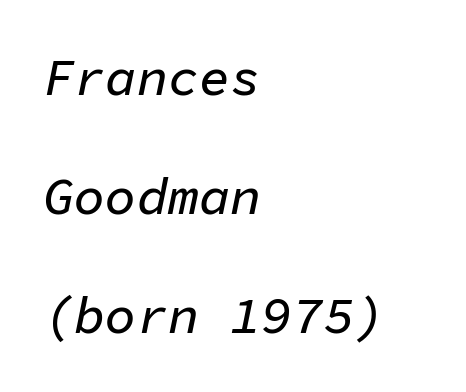
{"italic": "yes", "lean": "right", "slant_degrees": 11, "width": "normal", "stroke_contrast": "low", "x_height": "medium", "monospaced": "yes", "underline": "no", "align": "left", "line_spacing": "loose", "line_spacing_ratio": 2.29, "letter_spacing": "normal", "letter_spacing_em": 0.0, "glyph_px": 52}
